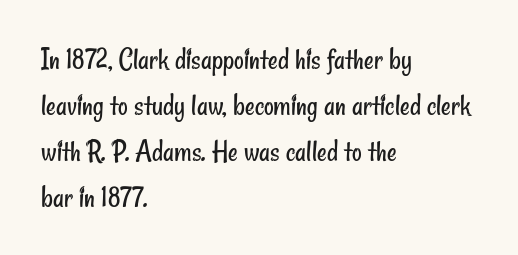
The image shows 30 px regular-weight, condensed sans-serif type; set left-aligned, normal line spacing (1.53x), normal letter spacing, not underlined; low stroke contrast and a small x-height.
